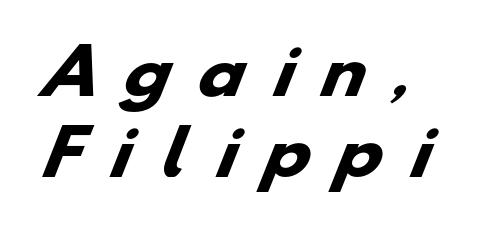
The image shows 61 px heavy, wide sans-serif type; set normal line spacing (1.33x), unusually wide letter spacing (+0.47 em), not underlined; low stroke contrast and a small x-height.
